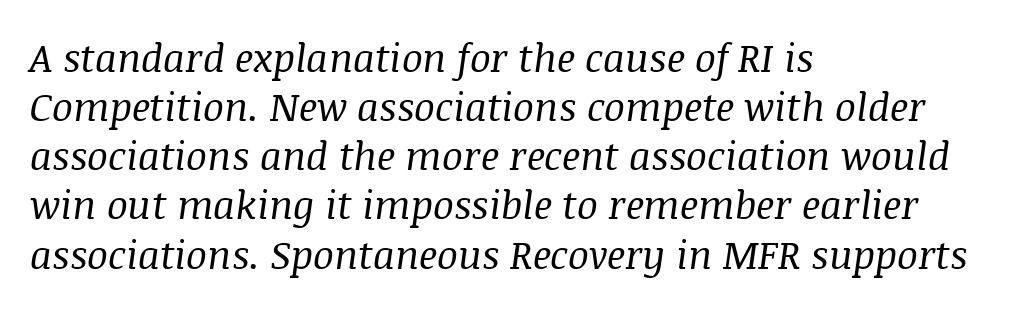
Do the characters align in a grid? No, the font is proportional. The whole block is typeset with a tilt. The paragraph shown leans on its left margin. Type without underlining.
